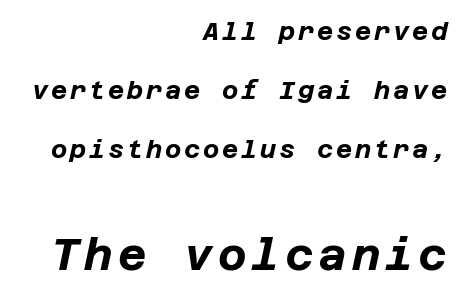
Q: Is the text bold? A: Yes.
Q: Is the text italic (slanted)? A: Yes, it leans right by about 12 degrees.
Q: Is the text underlined? A: No.
Q: How is the paragraph aligned? A: Right-aligned.
Q: Is the spacing between lines tight, normal or loose? A: Loose.
Q: Which block of text is set in a larger size, the first (top) or the second (bottom)? A: The second (bottom) one.
Q: Width (condensed, normal, or wide)? A: Normal.
Q: Stroke contrast? A: Low.
Q: x-height? A: Large.
